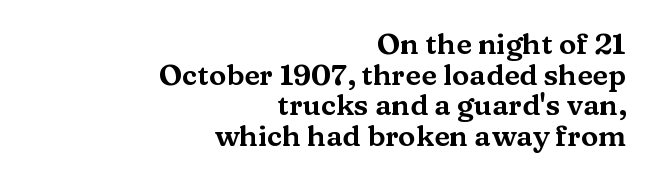
The type sits square on the baseline with zero lean. Think of a printed novel: that variable character pitch is what you see here. Compared with typical body copy, the letter spacing here is the same. Underline: absent. The text was rendered using a seriffed face with decorative stroke endings. In terms of leading, this rendering errs on the cramped side.
